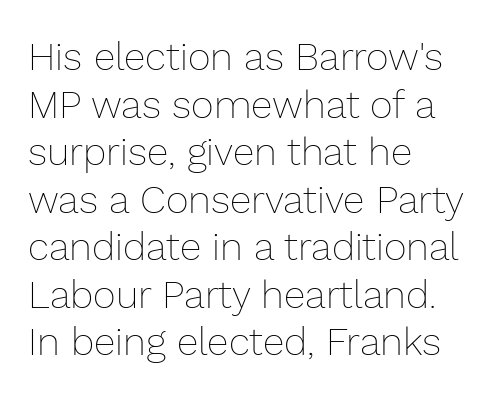
Q: Is the text bold? A: No.
Q: Is the text italic (slanted)? A: No, it is upright.
Q: Is the text underlined? A: No.
Q: How is the paragraph aligned? A: Left-aligned.
Q: Is the spacing between letters normal or unusually wide? A: Normal.
Q: Width (condensed, normal, or wide)? A: Normal.
Q: Stroke contrast? A: Low.
Q: x-height? A: Medium.
Q: Monospaced? A: No.
